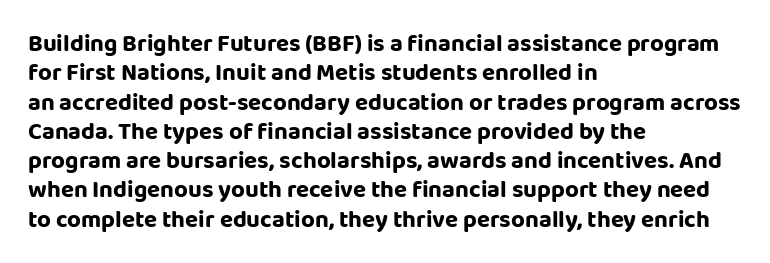
{"italic": "no", "underline": "no", "align": "left", "line_spacing_ratio": 1.22, "letter_spacing": "normal", "letter_spacing_em": 0.0, "glyph_px": 24}
